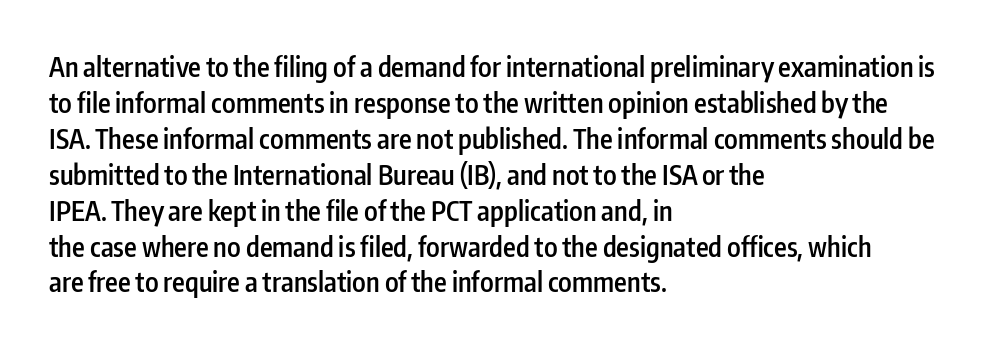
The image shows 27 px text type, upright; set left-aligned, normal line spacing (1.33x), normal letter spacing, not underlined.
